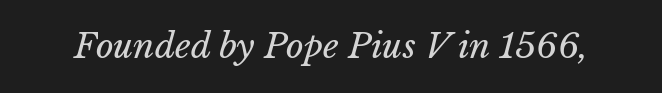
Bold? No — there's no thickening of the strokes. No word sits above an underline. Spacing verdict: proportional, widths tailored to each character. There is no visible air inserted between adjacent glyphs.
